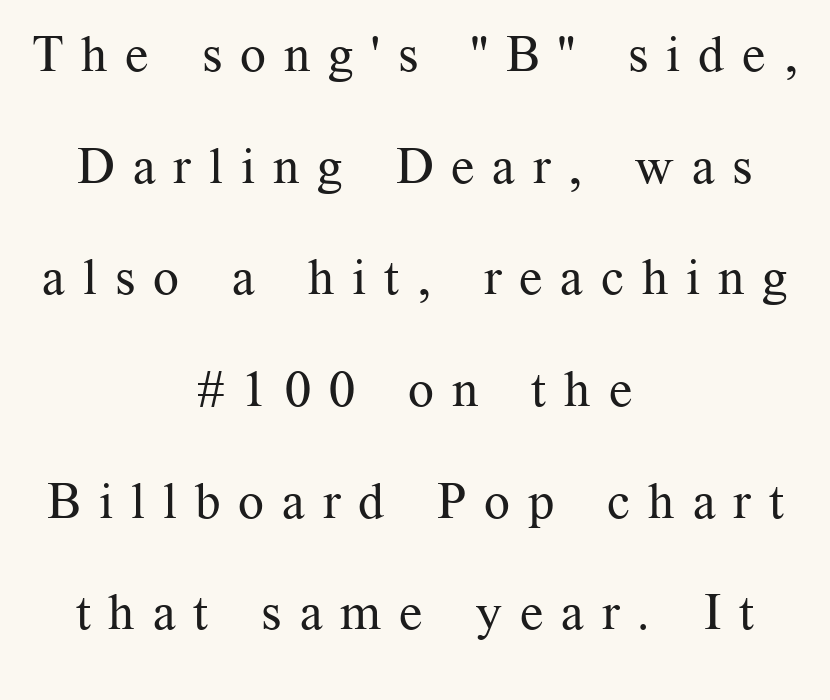
The image shows 51 px regular-weight serif type, upright; set centered, loose line spacing (2.19x), unusually wide letter spacing (+0.35 em), not underlined; medium stroke contrast and a medium x-height.
